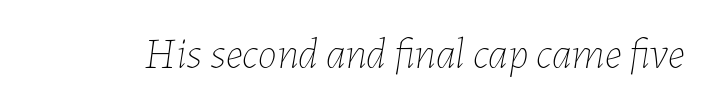
Q: Is the text bold? A: No.
Q: Is the text italic (slanted)? A: Yes, it leans right by about 7 degrees.
Q: Is the text underlined? A: No.
Q: Is the spacing between letters normal or unusually wide? A: Normal.
Q: Width (condensed, normal, or wide)? A: Normal.
Q: Stroke contrast? A: Low.
Q: x-height? A: Medium.
Q: Monospaced? A: No.
